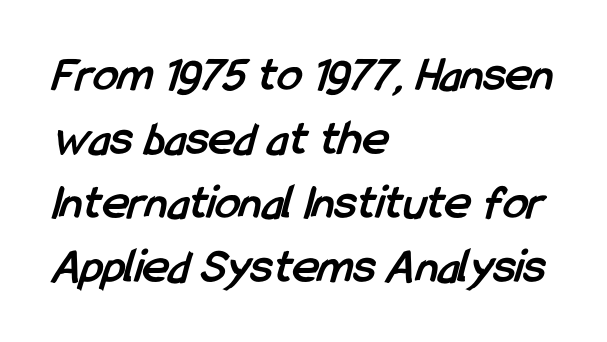
{"serif": "no", "bold": "yes", "weight": "semibold", "width": "condensed", "stroke_contrast": "low", "x_height": "medium", "monospaced": "no", "underline": "no", "align": "left", "line_spacing": "normal", "line_spacing_ratio": 1.28, "letter_spacing": "normal", "letter_spacing_em": 0.0, "glyph_px": 50}
